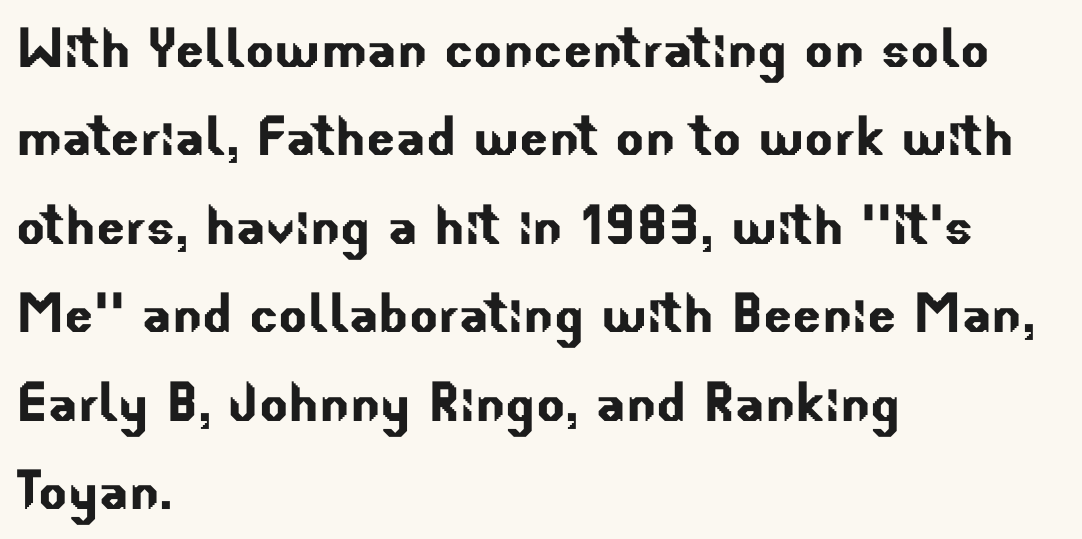
Between one letter and the next there's only the usual sliver of space. Serifs: no, the terminals of the letterforms are clean. Proportional: the letters do not fall into vertical columns. Normally led — the rows are evenly, conventionally spaced. The foot of each line stays bare and open.
